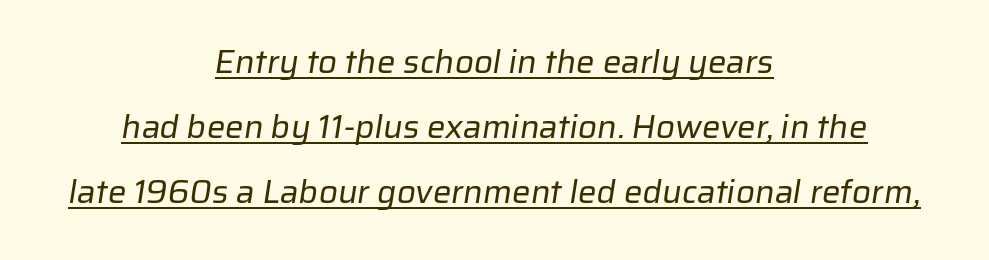
The image shows 33 px regular-weight sans-serif type; set centered, loose line spacing (1.97x), normal letter spacing, underlined; low stroke contrast and a medium x-height.
